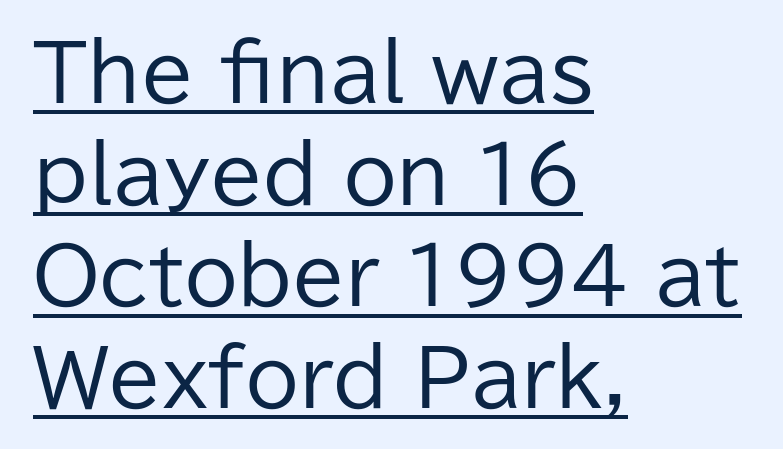
Q: Is the text bold? A: No.
Q: Is the text italic (slanted)? A: No, it is upright.
Q: Is the typeface a serif or a sans-serif typeface? A: Sans-serif.
Q: Is the text underlined? A: Yes.
Q: How is the paragraph aligned? A: Left-aligned.
Q: Is the spacing between letters normal or unusually wide? A: Normal.
Q: Is the spacing between lines tight, normal or loose? A: Normal.
Q: Width (condensed, normal, or wide)? A: Normal.
Q: Stroke contrast? A: Low.
Q: x-height? A: Medium.
Q: Monospaced? A: No.
